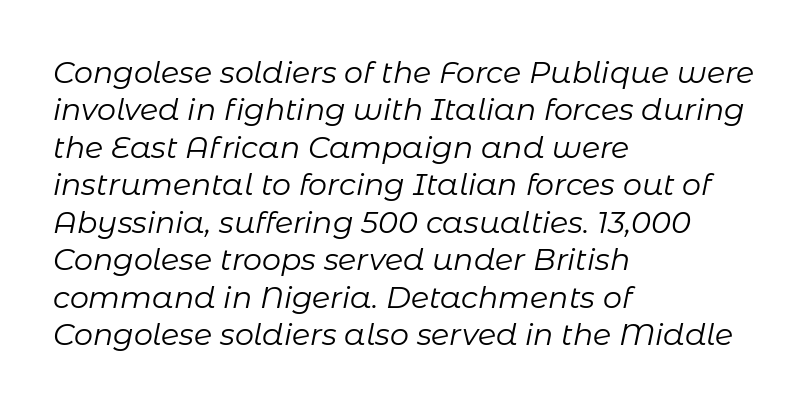
These lines were composed using italics. The glyphs are unaccompanied by any horizontal stroke below them. A normal amount of white space separates one row of letters from the next. Stroke thickness stays within the range of a standard reading face or lighter. These lines are rendered in a variable-pitch font. Alignment: flush left.
